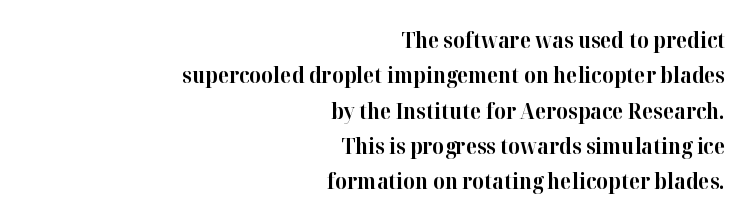
{"italic": "no", "bold": "yes", "underline": "no", "align": "right", "line_spacing": "normal", "line_spacing_ratio": 1.68, "letter_spacing": "normal", "letter_spacing_em": 0.0, "glyph_px": 21}
